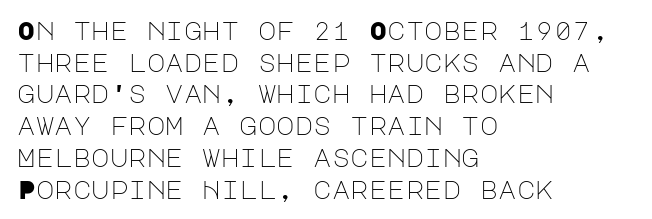
The characters are drawn with everyday or finer stroke widths. The string is rendered with underlining switched off. Leading matches the norm, producing a regular column. This sample uses plain, unmodified letter spacing.
